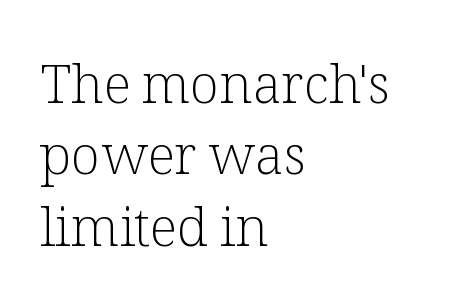
{"serif": "yes", "italic": "no", "bold": "no", "weight": "light", "width": "normal", "stroke_contrast": "low", "x_height": "medium", "monospaced": "no", "underline": "no", "align": "left", "line_spacing": "normal", "line_spacing_ratio": 1.32, "letter_spacing": "normal", "letter_spacing_em": 0.0, "glyph_px": 54}
